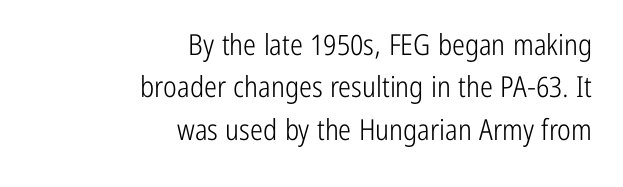
The axis of the letterforms is exactly vertical. These lines are rendered in a variable-pitch font. This sample is right-justified, so line beginnings fall wherever the words allow. The font is comparable to plain body text, perhaps lighter.
